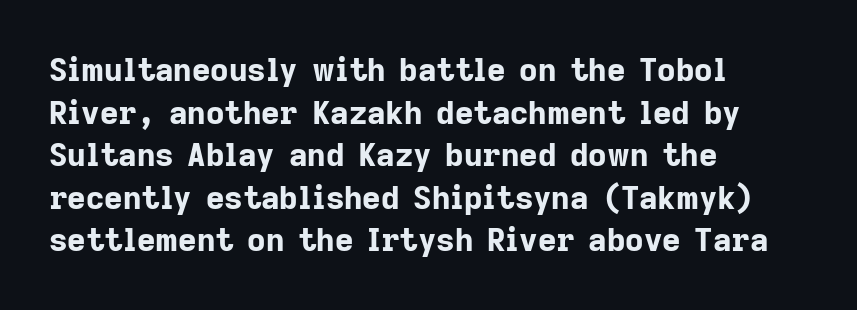
Notice how thick the strokes are: this is what a full bold looks like. Nope, no serifs anywhere on these letters. The typesetter chose a ragged-right arrangement here. Regarding leading, the lines here are spaced in the standard way. Students, note that the glyphs here touch the page at normal intervals.
